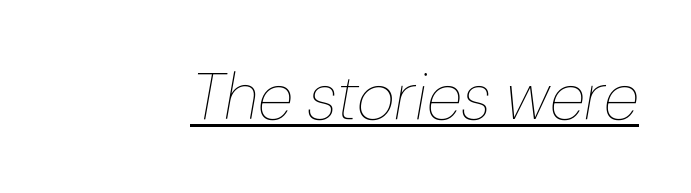
{"italic": "yes", "lean": "right", "slant_degrees": 10, "bold": "no", "weight": "thin", "width": "normal", "stroke_contrast": "low", "x_height": "medium", "monospaced": "no", "underline": "yes", "letter_spacing": "normal", "letter_spacing_em": 0.0, "glyph_px": 66}
